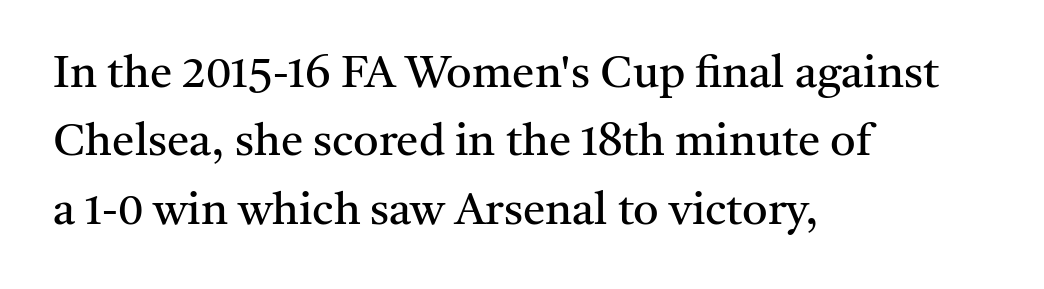
The image shows 45 px regular-weight serif type, upright; set left-aligned, normal line spacing (1.52x), normal letter spacing, not underlined; medium stroke contrast and a medium x-height.
